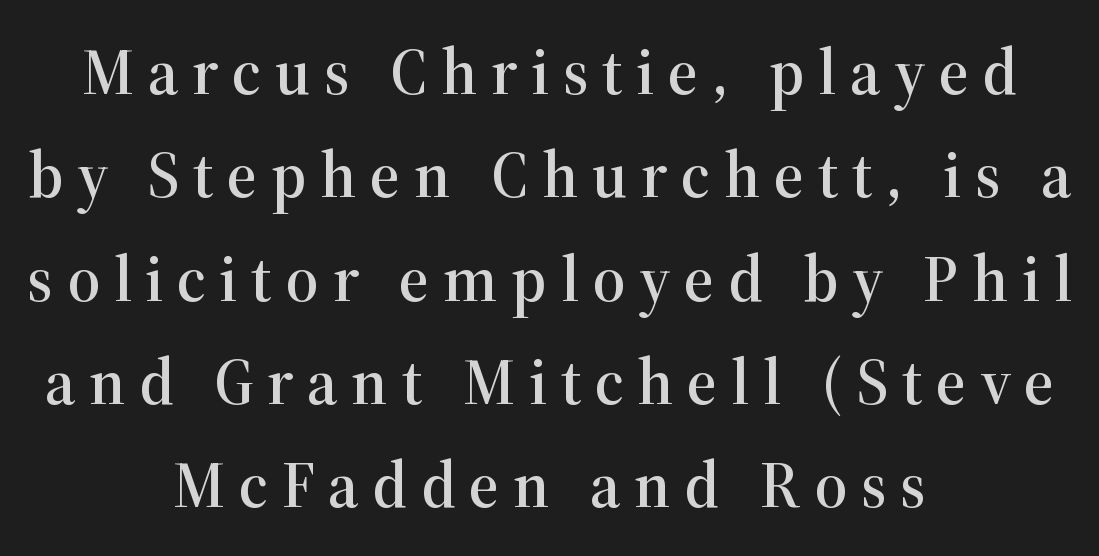
The image shows 65 px serif type, upright; set centered, normal line spacing (1.59x), unusually wide letter spacing (+0.21 em), not underlined; high stroke contrast and a medium x-height.
